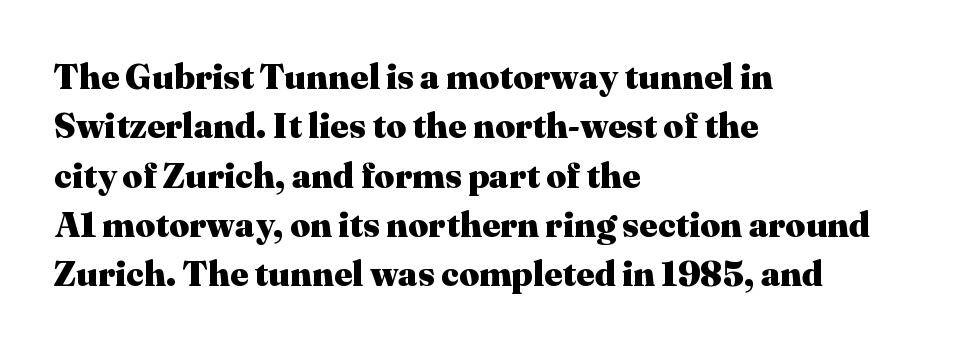
The image shows 35 px heavy serif type, upright; set left-aligned, normal line spacing (1.41x), normal letter spacing, not underlined; medium stroke contrast and a medium x-height.
